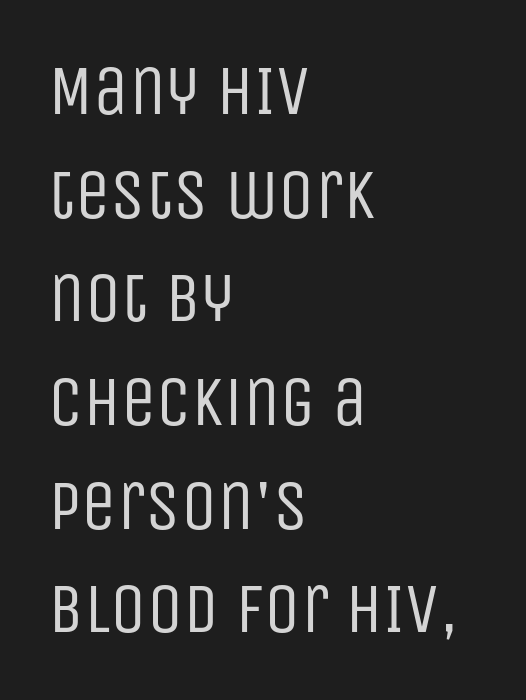
{"serif": "no", "italic": "no", "bold": "no", "weight": "regular", "width": "condensed", "stroke_contrast": "low", "x_height": "large", "monospaced": "no", "underline": "no", "align": "left", "line_spacing": "normal", "line_spacing_ratio": 1.46, "letter_spacing": "normal", "letter_spacing_em": 0.0, "glyph_px": 71}
